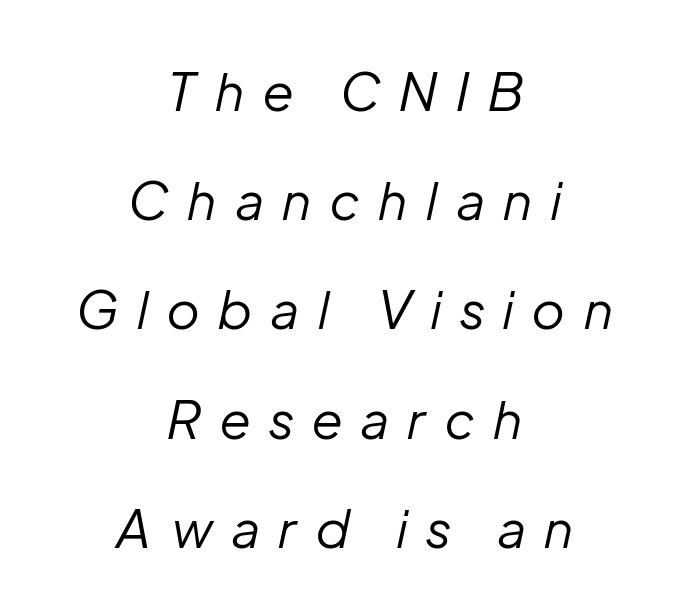
Q: Is the text bold? A: No.
Q: Is the text italic (slanted)? A: Yes, it leans right by about 12 degrees.
Q: Is the text underlined? A: No.
Q: How is the paragraph aligned? A: Centered.
Q: Is the spacing between letters normal or unusually wide? A: Unusually wide.
Q: Is the spacing between lines tight, normal or loose? A: Loose.
Q: Width (condensed, normal, or wide)? A: Normal.
Q: Stroke contrast? A: Low.
Q: x-height? A: Medium.
Q: Monospaced? A: No.
